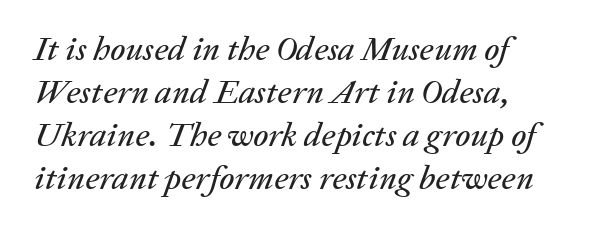
Regular leading. Layout note: lines flush left. The axis of the letterforms is tilted away from vertical. The gaps between neighbouring characters are ordinary and unremarkable. The face used here is proportionally spaced, like ordinary book or web type.
